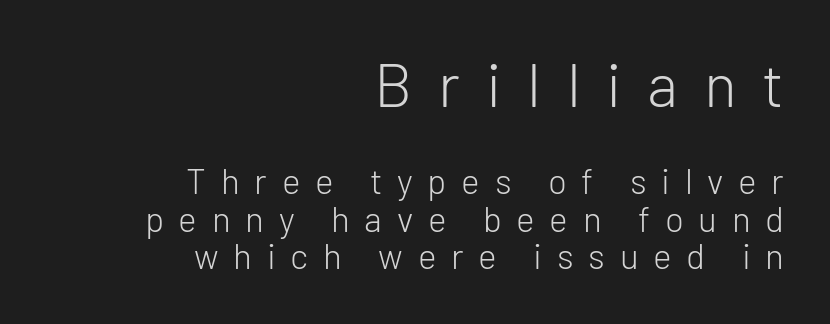
{"serif": "no", "italic": "no", "bold": "no", "weight": "light", "width": "normal", "stroke_contrast": "low", "x_height": "medium", "monospaced": "no", "underline": "no", "align": "right", "line_spacing": "tight", "line_spacing_ratio": 1.06, "letter_spacing": "wide", "letter_spacing_em": 0.42, "larger_block": "first", "size_ratio": 1.74, "glyph_px": 61}
